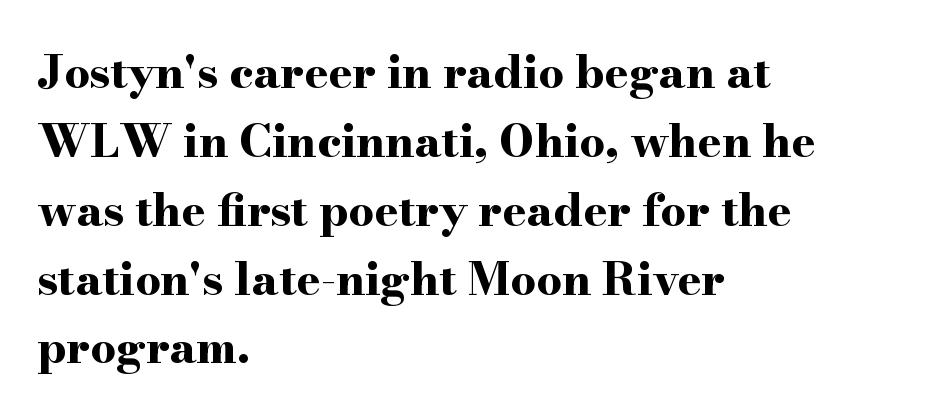
The image shows 45 px bold, wide serif type, upright; set left-aligned, normal line spacing (1.53x), normal letter spacing, not underlined; high stroke contrast and a small x-height.
